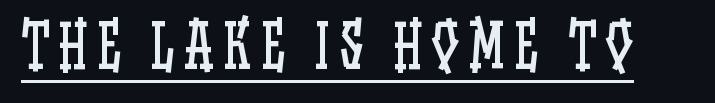
The strokes carry an ordinary text weight at most. Looks like regular typesetting: each glyph gets only the width it needs. The lettering holds an erect, upright posture throughout. The glyphs are accompanied by a horizontal stroke just below them.
